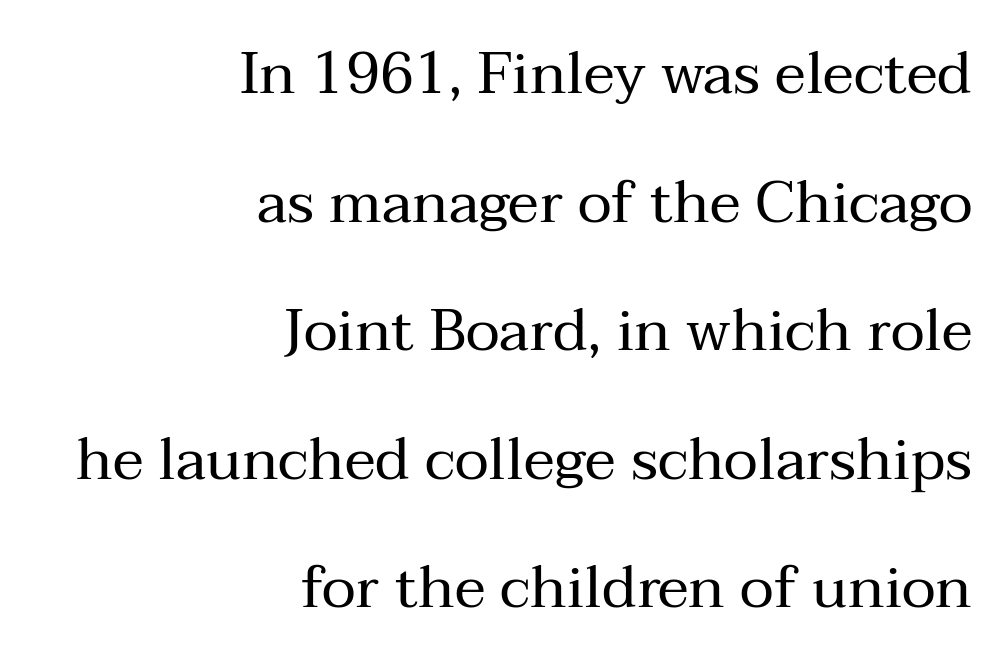
The letters sit at their default tracking, neither squeezed nor spread. If you drew a ruler down the right edge, every line would touch it. The rendering uses a large line-height, opening up the rows. The face looks like a standard text weight, possibly lighter. Clear beneath every line of the passage.
